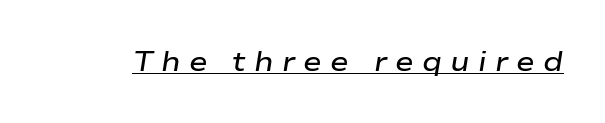
The image shows 28 px semibold, wide type, italic (leaning right); set unusually wide letter spacing (+0.29 em), underlined; low stroke contrast and a medium x-height.
